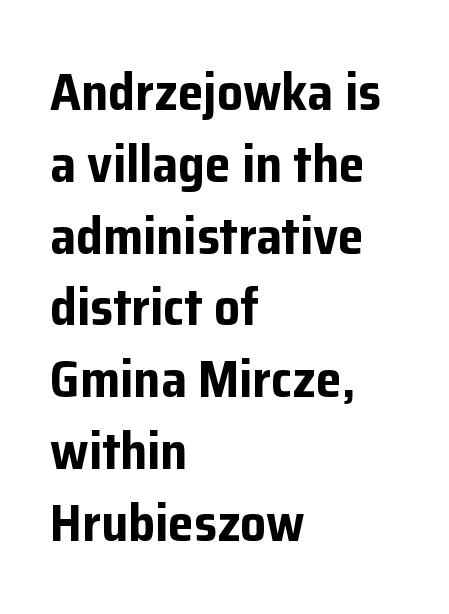
Weight check: bold — yes, fully. Check the space under the baseline: it is left empty. A typesetter would call this leading conventional body-copy spacing. Teacher's note: observe the even left margin — that is flush-left alignment. How are the letters spaced? Ordinarily, with no added tracking.
